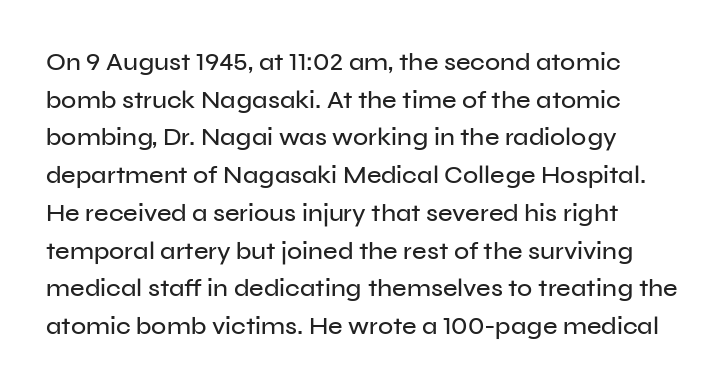
The image shows 25 px text type, upright; set normal line spacing (1.51x), normal letter spacing, not underlined.
